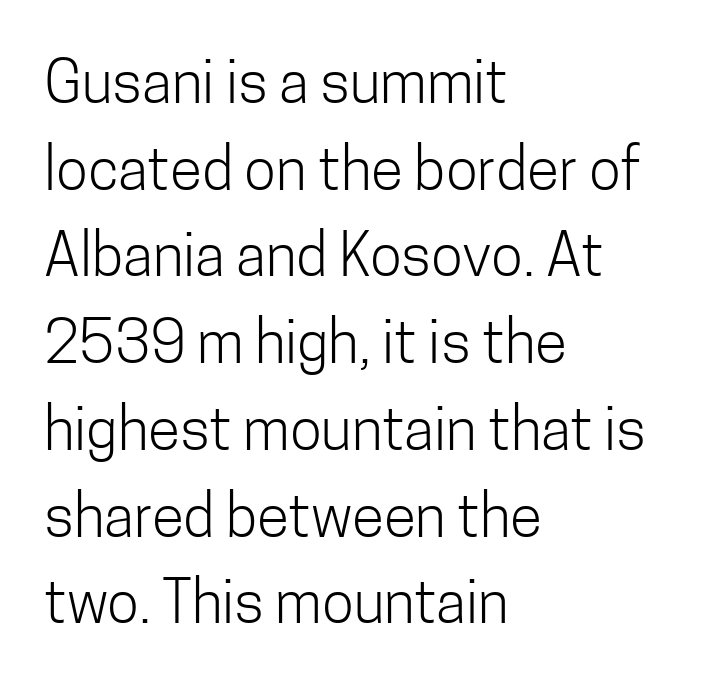
The image shows 59 px light, condensed sans-serif type, upright; set left-aligned, normal line spacing (1.47x), normal letter spacing, not underlined; low stroke contrast and a medium x-height.
